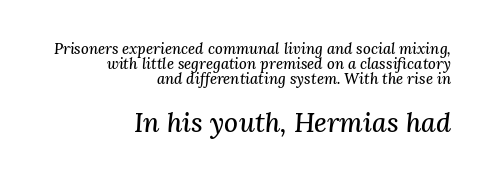
Q: Is the text italic (slanted)? A: Yes, it leans right by about 3 degrees.
Q: Is the text underlined? A: No.
Q: How is the paragraph aligned? A: Right-aligned.
Q: Is the spacing between letters normal or unusually wide? A: Normal.
Q: Is the spacing between lines tight, normal or loose? A: Tight.
Q: Which block of text is set in a larger size, the first (top) or the second (bottom)? A: The second (bottom) one.
